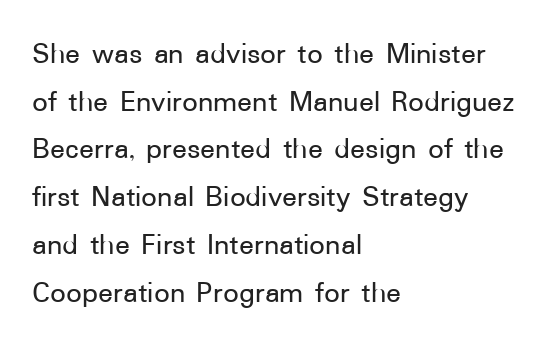
The image shows 31 px sans-serif type, upright; set left-aligned, normal line spacing (1.54x), normal letter spacing, not underlined; low stroke contrast and a medium x-height.
